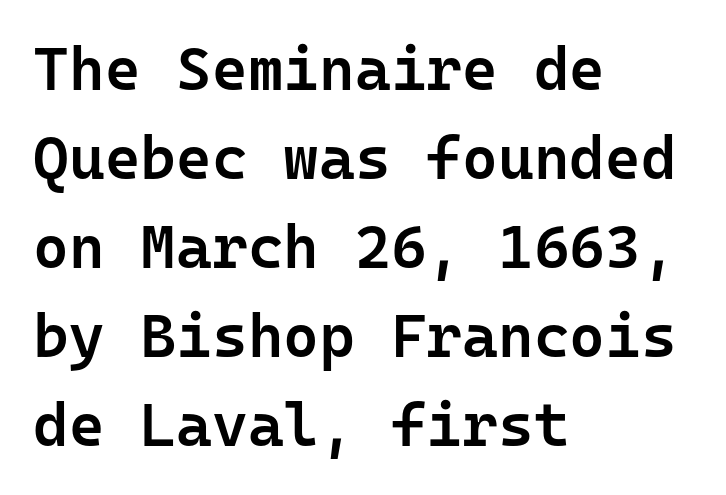
This sample is left-justified, so line endings fall wherever the words run out. Every character here occupies the same horizontal width, giving the sample a typewriter-like rhythm. Each new line begins a customary step beneath the previous one. Only glyphs here, with clear space below each row.
